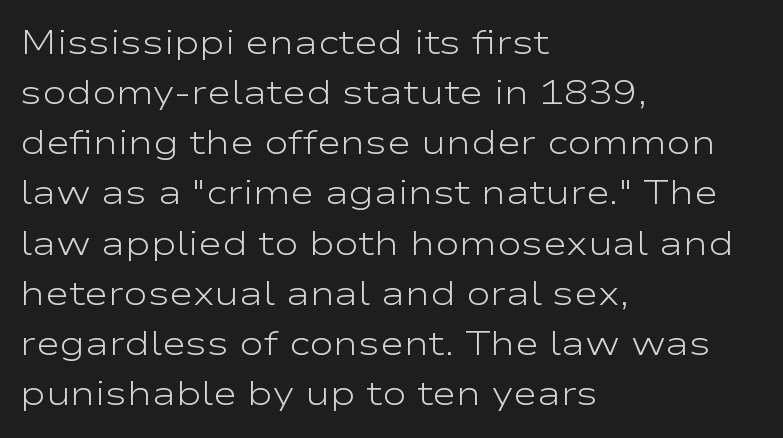
The image shows 33 px light, wide sans-serif type, upright; set left-aligned, normal line spacing (1.52x), normal letter spacing, not underlined; low stroke contrast and a medium x-height.
